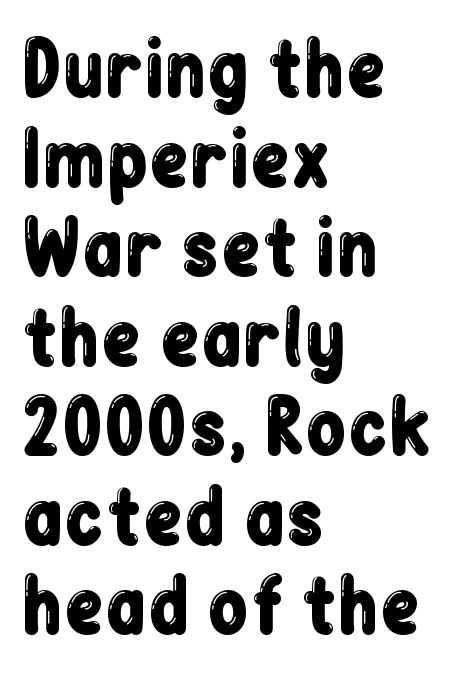
Q: Is the text italic (slanted)? A: No, it is upright.
Q: Is the typeface a serif or a sans-serif typeface? A: Sans-serif.
Q: Is the text underlined? A: No.
Q: How is the paragraph aligned? A: Left-aligned.
Q: Is the spacing between letters normal or unusually wide? A: Normal.
Q: Width (condensed, normal, or wide)? A: Condensed.
Q: Stroke contrast? A: Low.
Q: x-height? A: Medium.
Q: Monospaced? A: No.
